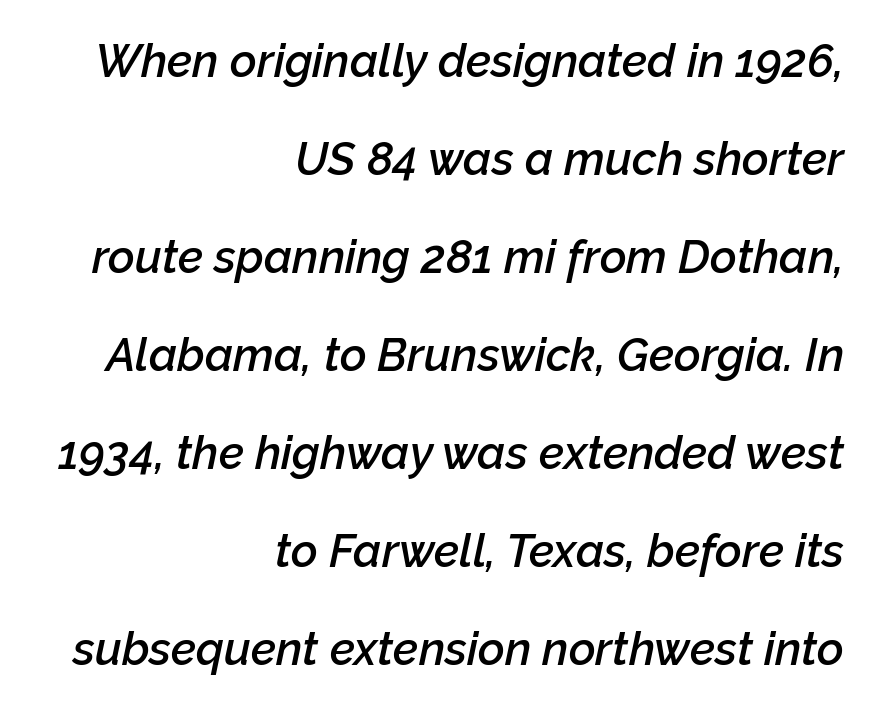
Q: Is the text bold? A: Semi-bold.
Q: Is the text italic (slanted)? A: Yes, it leans right by about 12 degrees.
Q: Is the text underlined? A: No.
Q: How is the paragraph aligned? A: Right-aligned.
Q: Is the spacing between letters normal or unusually wide? A: Normal.
Q: Is the spacing between lines tight, normal or loose? A: Loose.
Q: Width (condensed, normal, or wide)? A: Normal.
Q: Stroke contrast? A: Low.
Q: x-height? A: Medium.
Q: Monospaced? A: No.
